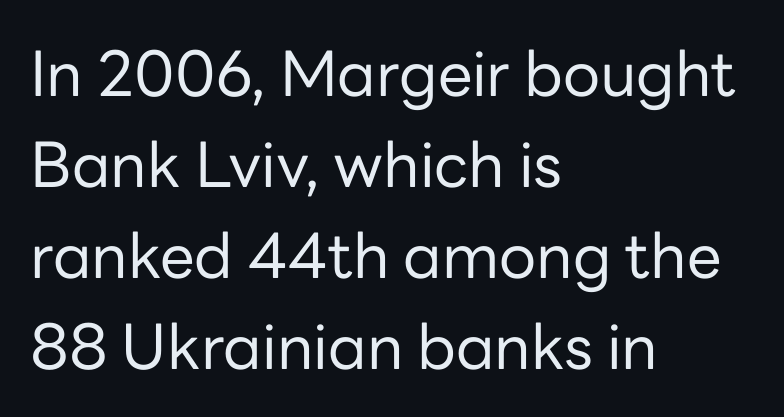
Lines of text with bare space underneath. The lettering holds an erect, upright posture throughout. The type family on display is of the sans-serif kind. These lines are set flush left with a ragged right edge. The strokes carry an ordinary text weight at most.
